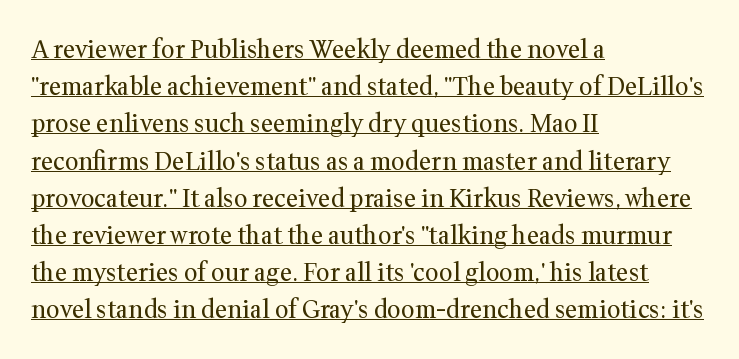
The image shows 24 px text type, upright; set left-aligned, normal line spacing (1.55x), normal letter spacing, underlined.
